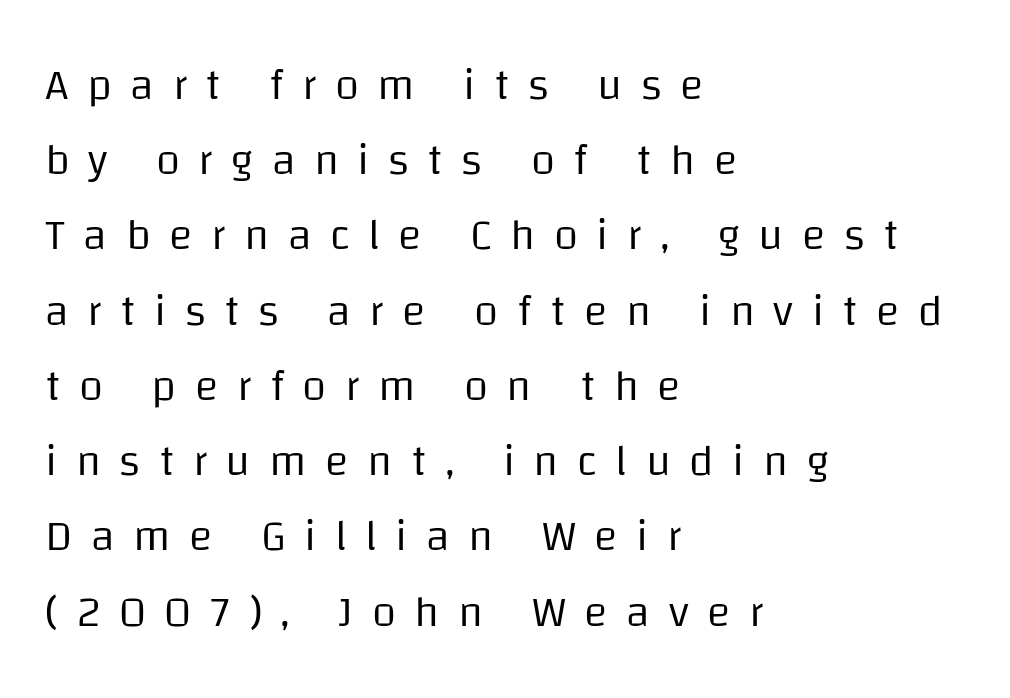
The image shows 44 px regular-weight sans-serif type, upright; set left-aligned, line spacing 1.71x, unusually wide letter spacing (+0.42 em), not underlined; low stroke contrast and a large x-height.
